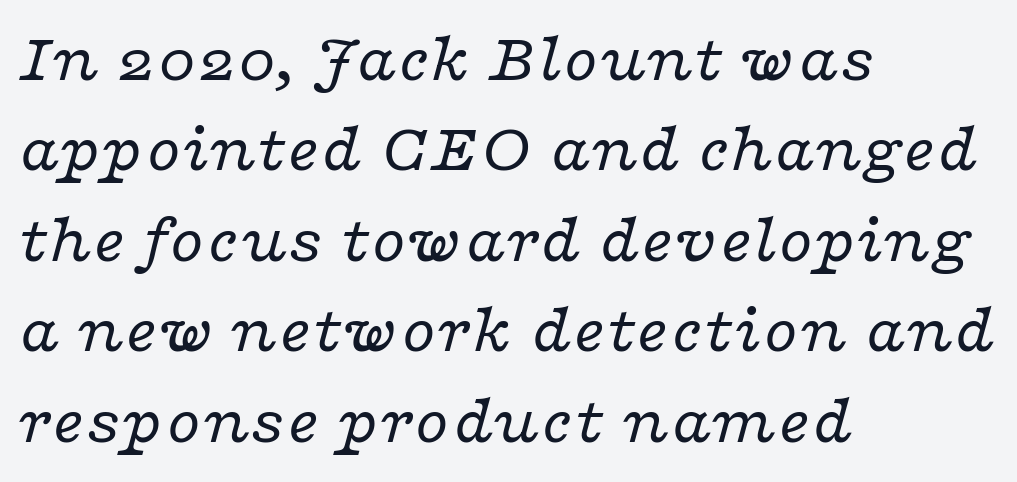
The image shows 69 px regular-weight, wide serif type, italic (leaning right); set left-aligned, normal line spacing (1.31x), normal letter spacing, not underlined; low stroke contrast and a medium x-height.
